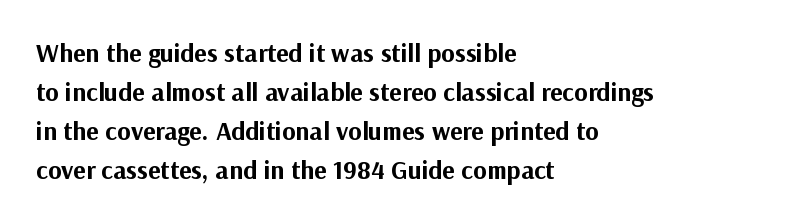
Successive baselines arrive at the customary interval. Nope, not italic — everything's standing straight. Stroke thickness is high; the sample reads as a true bold. Line starts are locked; line ends wander. Clear beneath every line of the passage. The line texture is even and compact thanks to regular tracking.
